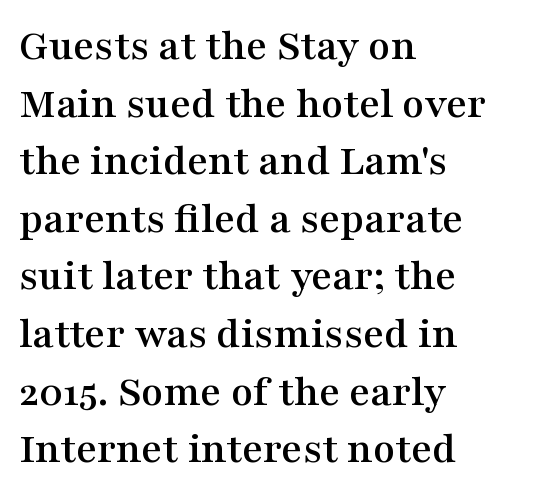
This sample keeps an unexceptional amount of space between lines. Varying glyph widths throughout — classic text-font behaviour. Look at the tracking — it's just the regular setting, nothing added. If you drew a line through each stem, it would be perfectly vertical.
